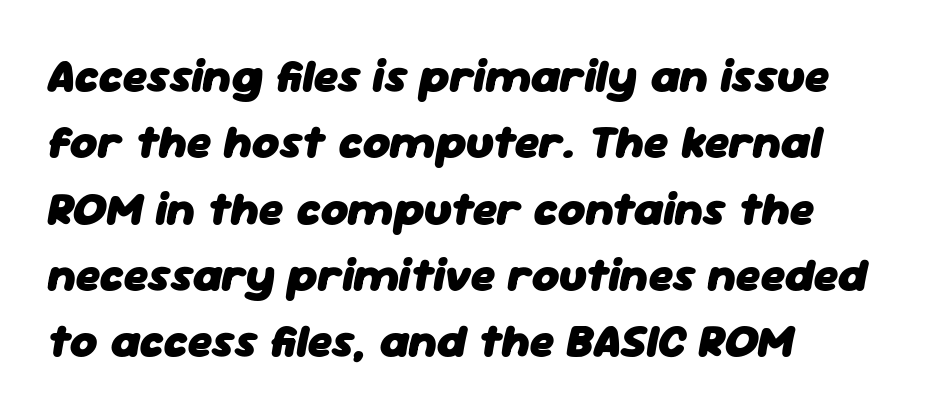
{"italic": "yes", "lean": "right", "slant_degrees": 11, "bold": "yes", "weight": "heavy", "width": "normal", "stroke_contrast": "low", "x_height": "medium", "monospaced": "no", "underline": "no", "align": "left", "line_spacing": "normal", "line_spacing_ratio": 1.41, "letter_spacing": "normal", "letter_spacing_em": 0.0, "glyph_px": 47}
